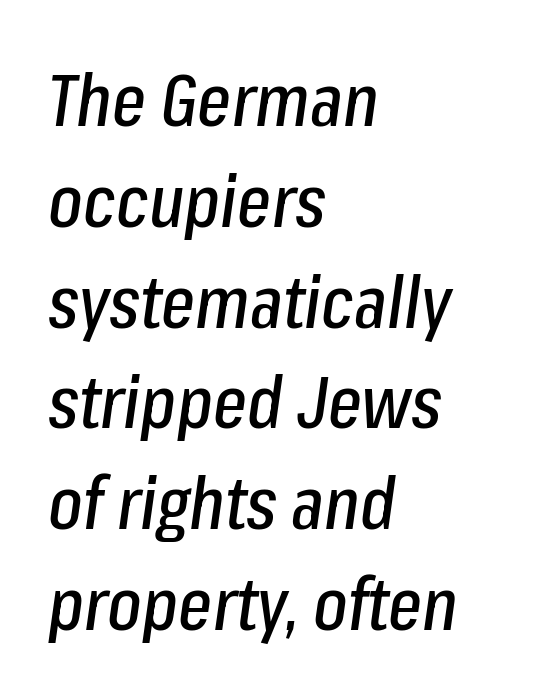
Q: Is the text italic (slanted)? A: Yes, it leans right by about 8 degrees.
Q: Is the text underlined? A: No.
Q: How is the paragraph aligned? A: Left-aligned.
Q: Is the spacing between letters normal or unusually wide? A: Normal.
Q: Is the spacing between lines tight, normal or loose? A: Normal.
Q: Width (condensed, normal, or wide)? A: Condensed.
Q: Stroke contrast? A: Low.
Q: x-height? A: Medium.
Q: Monospaced? A: No.
